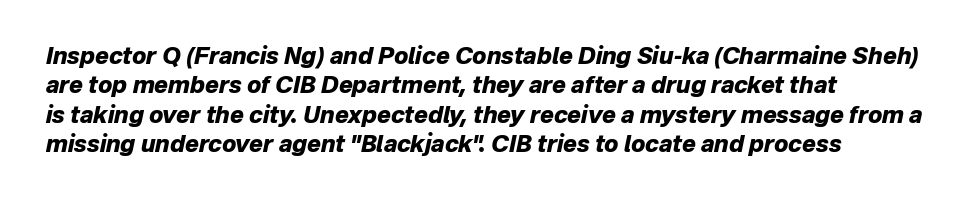
{"italic": "yes", "lean": "right", "slant_degrees": 12, "bold": "yes", "underline": "no", "align": "left", "line_spacing": "normal", "line_spacing_ratio": 1.28, "letter_spacing": "normal", "letter_spacing_em": 0.0, "glyph_px": 23}
